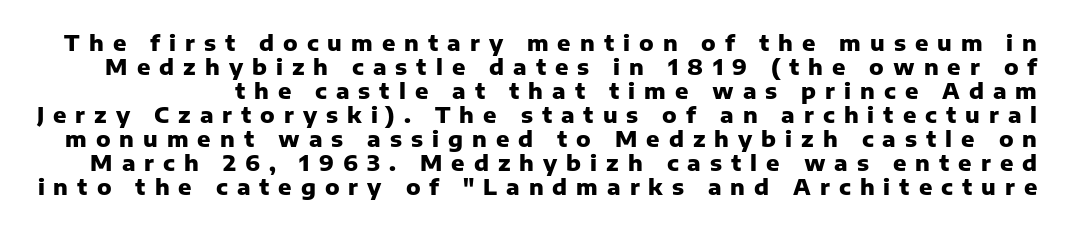
{"italic": "no", "bold": "yes", "underline": "no", "line_spacing": "tight", "line_spacing_ratio": 1.09, "letter_spacing": "wide", "letter_spacing_em": 0.41, "glyph_px": 22}
